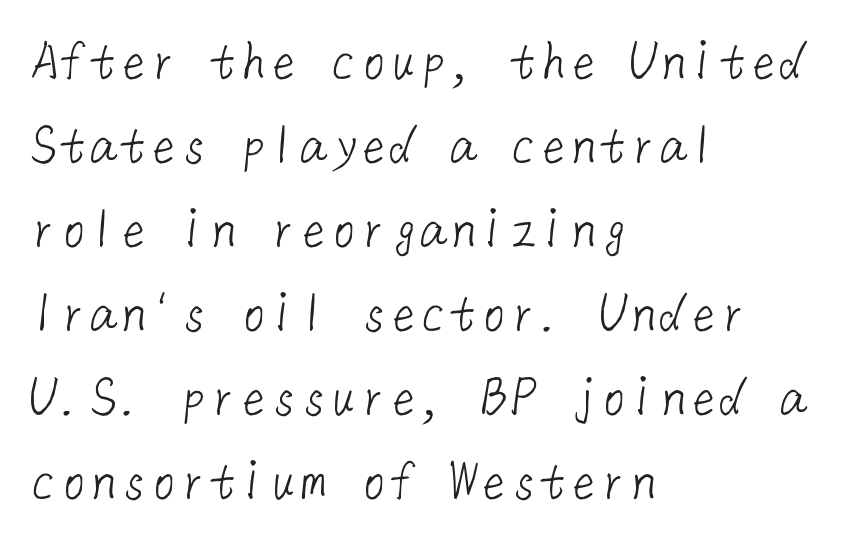
{"serif": "no", "bold": "no", "weight": "light", "width": "normal", "stroke_contrast": "low", "x_height": "medium", "underline": "no", "align": "left", "line_spacing": "normal", "line_spacing_ratio": 1.4, "letter_spacing": "normal", "letter_spacing_em": 0.0, "glyph_px": 60}
